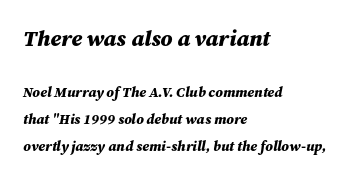
The image shows 22 px bold type, italic (leaning right); set left-aligned, loose line spacing (1.9x), normal letter spacing, not underlined; the first (top) block is 1.57x larger.
